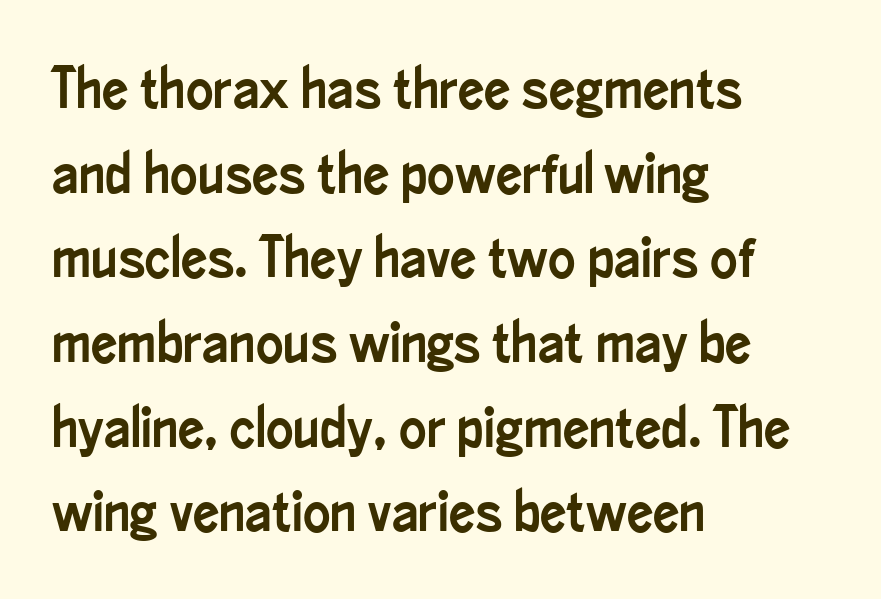
The image shows 58 px condensed sans-serif type, upright; set left-aligned, normal line spacing (1.46x), normal letter spacing, not underlined; low stroke contrast and a small x-height.
